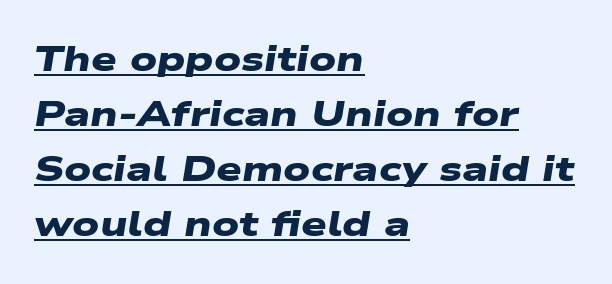
Every word sits above its own underline. The letters are bold, with thick, heavy strokes. Rows of type keep a routine distance in the vertical direction. The letters advance in unequal steps, a hallmark of proportional type.
